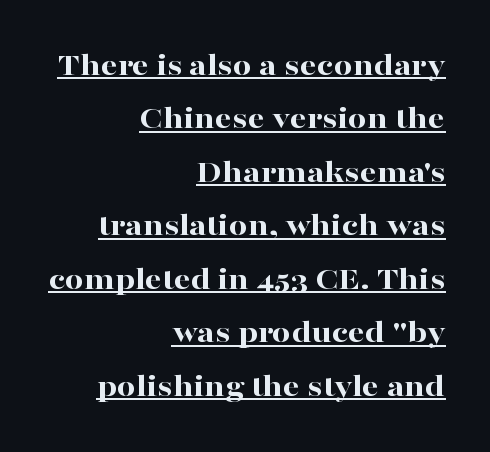
Q: Is the text bold? A: Yes.
Q: Is the text italic (slanted)? A: No, it is upright.
Q: Is the typeface a serif or a sans-serif typeface? A: Serif.
Q: Is the text underlined? A: Yes.
Q: How is the paragraph aligned? A: Right-aligned.
Q: Is the spacing between letters normal or unusually wide? A: Normal.
Q: Is the spacing between lines tight, normal or loose? A: Normal.
Q: Width (condensed, normal, or wide)? A: Wide.
Q: Stroke contrast? A: High.
Q: x-height? A: Medium.
Q: Monospaced? A: No.
